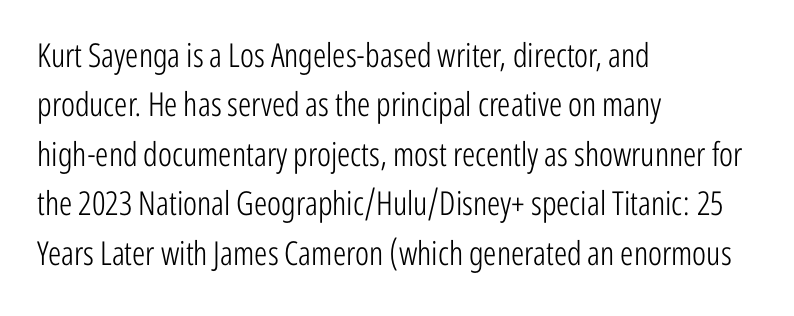
The image shows 33 px light, condensed sans-serif type, upright; set left-aligned, normal line spacing (1.5x), normal letter spacing, not underlined; low stroke contrast and a medium x-height.
